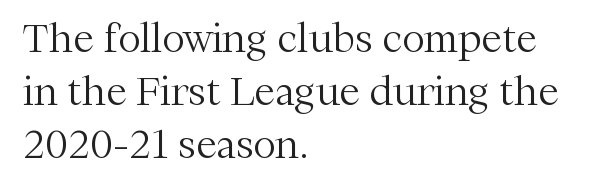
This rendering features lettering with no underline. Check where the strokes stop: tiny serifs finish them off. The face looks like a standard text weight, possibly lighter. The letters stand upright; this is a roman face. Compared with typical paragraphs, the rows here are spaced about the same.
